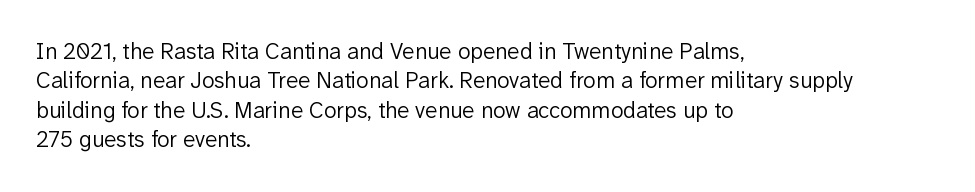
Q: Is the text bold? A: No.
Q: Is the text italic (slanted)? A: No, it is upright.
Q: Is the text underlined? A: No.
Q: How is the paragraph aligned? A: Left-aligned.
Q: Is the spacing between letters normal or unusually wide? A: Normal.
Q: Is the spacing between lines tight, normal or loose? A: Normal.
